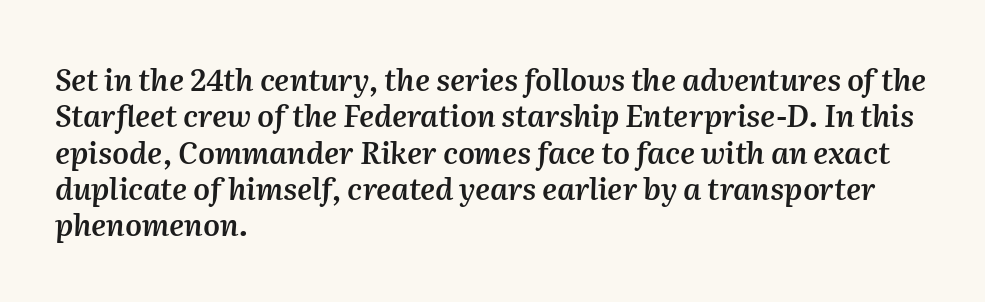
Q: Is the text bold? A: Semi-bold.
Q: Is the text italic (slanted)? A: Yes, it leans right by about 2 degrees.
Q: Is the text underlined? A: No.
Q: How is the paragraph aligned? A: Left-aligned.
Q: Is the spacing between letters normal or unusually wide? A: Normal.
Q: Width (condensed, normal, or wide)? A: Normal.
Q: Stroke contrast? A: Medium.
Q: x-height? A: Medium.
Q: Monospaced? A: No.
